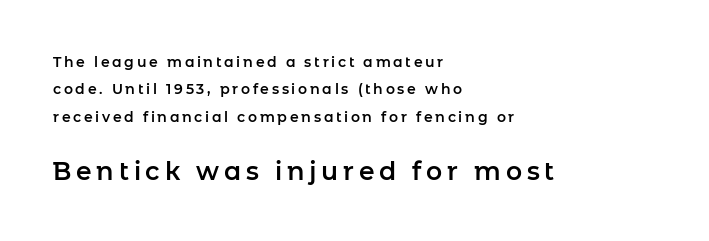
The passage shown begins with its smaller block and ends with its larger one. Posture: upright roman. The gap between lines stays unmarked. Compared with a centered layout, this one pins lines to the left instead. The rendering uses a large line-height, opening up the rows.
